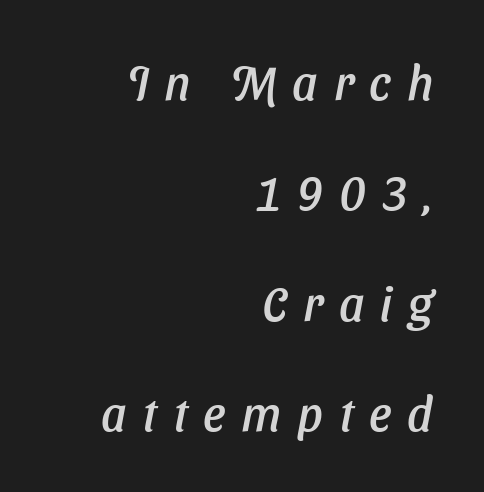
Each row of text sits above clean, open space. Notice the wide empty band between every row — that's loose leading. The face used here is rendered with a markedly widened letterfit. The text block is weighted toward the right margin, trailing off unevenly leftward.
